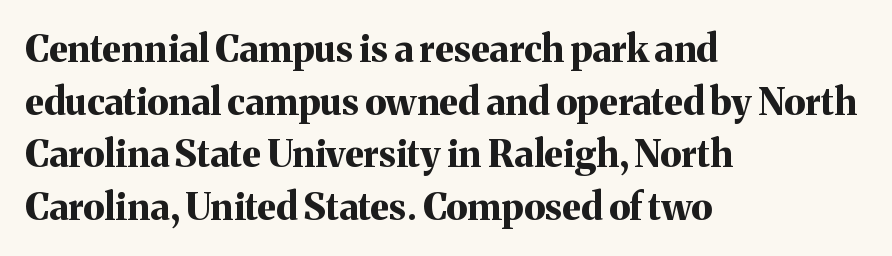
{"serif": "yes", "italic": "no", "bold": "yes", "weight": "bold", "width": "normal", "stroke_contrast": "medium", "x_height": "medium", "monospaced": "no", "underline": "no", "align": "left", "line_spacing": "normal", "line_spacing_ratio": 1.42, "letter_spacing": "normal", "letter_spacing_em": 0.0, "glyph_px": 37}
